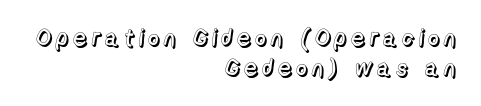
Q: Is the text italic (slanted)? A: Yes.
Q: Is the text underlined? A: No.
Q: How is the paragraph aligned? A: Right-aligned.
Q: Is the spacing between lines tight, normal or loose? A: Normal.
